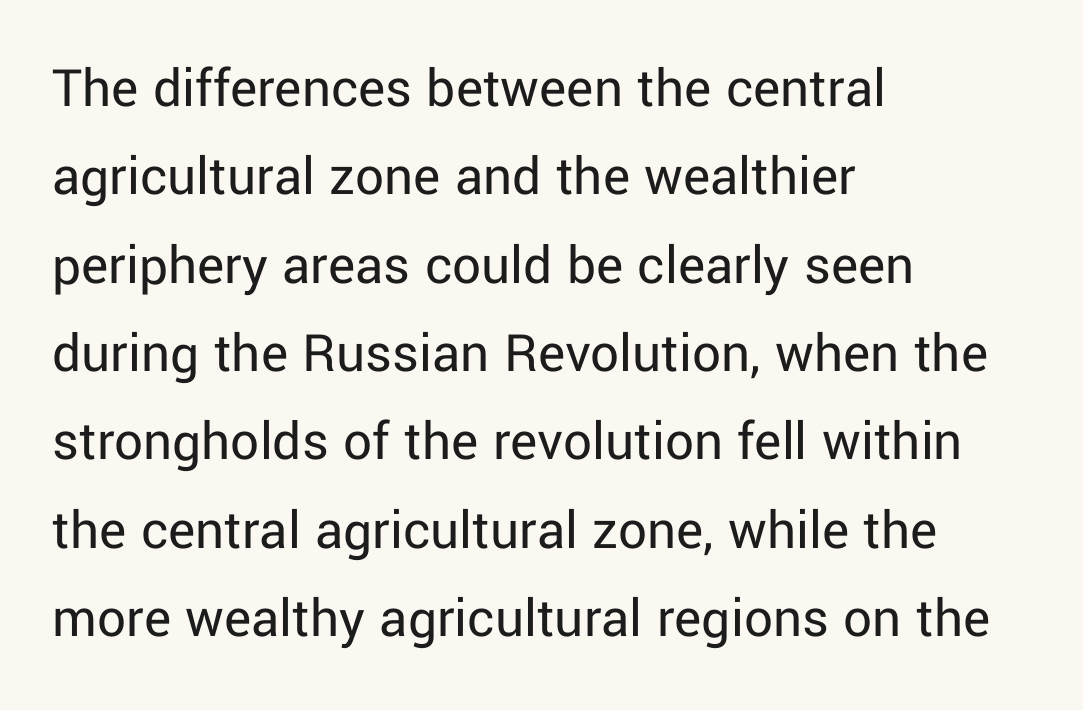
These lines are rendered in a variable-pitch font. Compared with typical paragraphs, the rows here are spaced about the same. Nothing heavy about these letters — not bold at all. These lines are composed in type without serifs. Short and long lines alike share a common starting point at left. Rule under the text: the space is simply empty.
